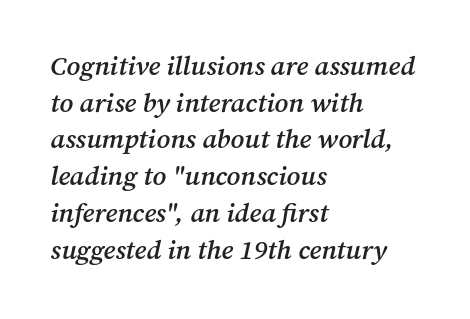
Q: Is the text bold? A: Semi-bold.
Q: Is the text italic (slanted)? A: Yes, it leans right by about 12 degrees.
Q: Is the text underlined? A: No.
Q: How is the paragraph aligned? A: Left-aligned.
Q: Is the spacing between letters normal or unusually wide? A: Normal.
Q: Is the spacing between lines tight, normal or loose? A: Normal.
